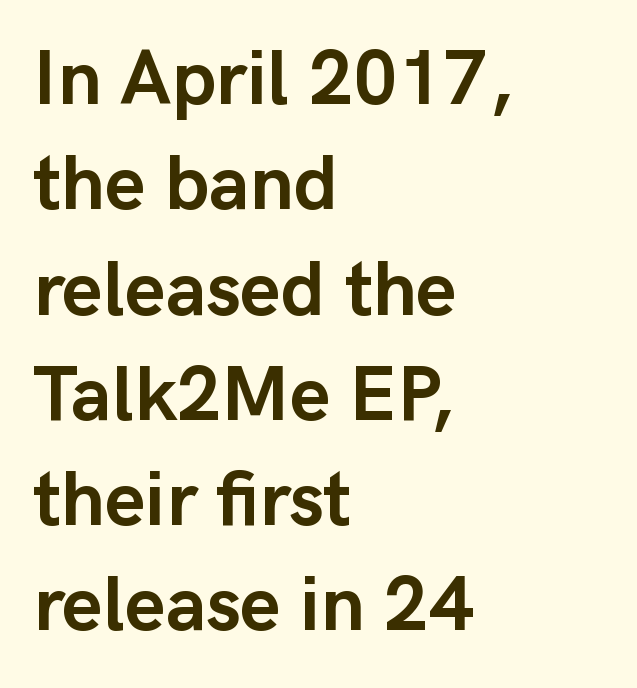
The image shows 78 px semibold sans-serif type, upright; set left-aligned, normal line spacing (1.35x), normal letter spacing, not underlined; low stroke contrast and a medium x-height.
